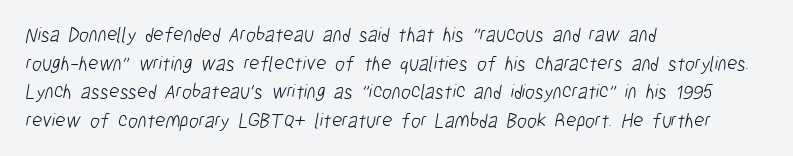
No chunkiness to these letters — they're not bold. The words here are not underlined. This rendering leaves character spacing at its baseline value. Casual observation: everything's shoved over to the left. Interline gaps are of average width in this sample.
